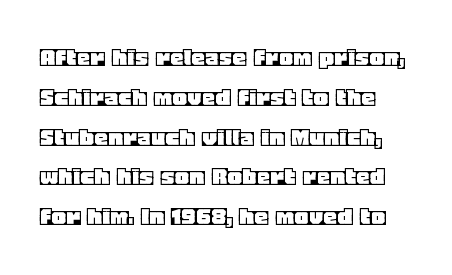
Italic? Not at all — the glyphs are vertical. Rule under the text: the space is simply empty. There is no visible air inserted between adjacent glyphs. Vertically, the passage feels balanced, rows spaced as you'd expect.
